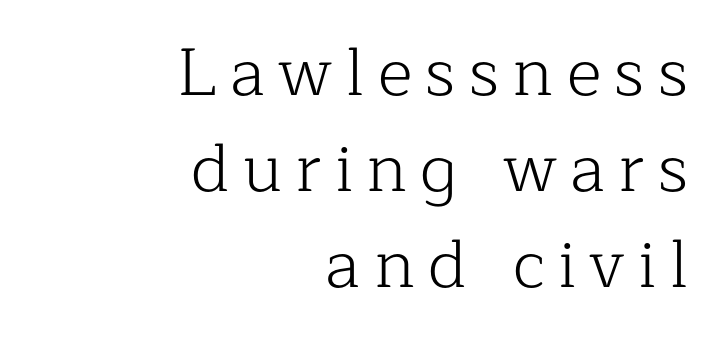
The letters advance in unequal steps, a hallmark of proportional type. Serif or sans? Serif — the stroke terminals have little feet. Horizontal bands of white between lines are of average thickness. The lettering holds an erect, upright posture throughout. The letters look calm and open, with moderate or lighter stems.
